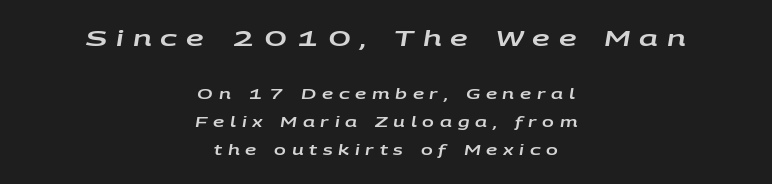
The zone under the glyphs is completely vacant. This rendering widens character spacing well past its baseline value. Bigger letters appear in the top chunk; the bottom chunk is reduced. Is there much room between lines? Yes — plenty of vertical air separates them.
